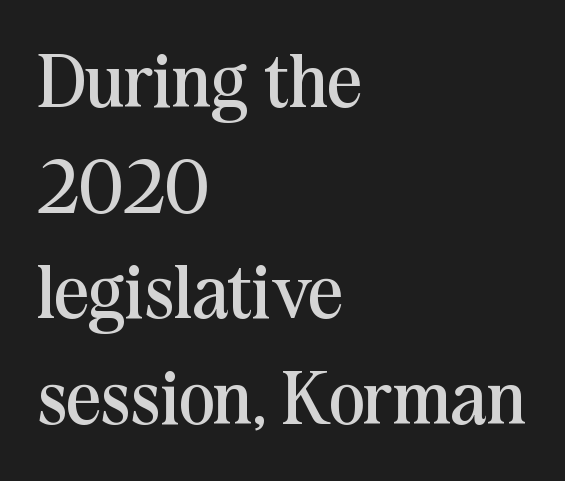
The image shows 75 px regular-weight serif type, upright; set left-aligned, normal line spacing (1.41x), normal letter spacing, not underlined; medium stroke contrast and a medium x-height.
